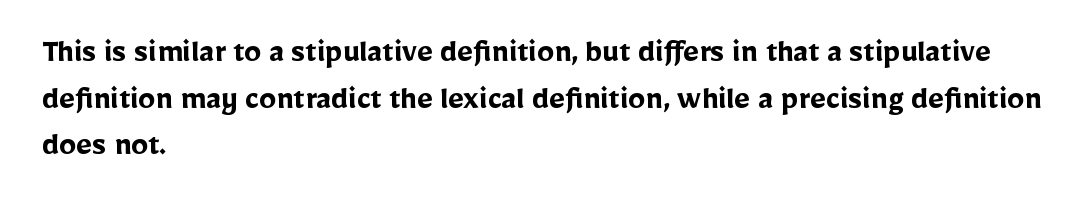
{"serif": "no", "italic": "no", "bold": "yes", "weight": "semibold", "width": "normal", "stroke_contrast": "low", "x_height": "medium", "monospaced": "no", "underline": "no", "align": "left", "line_spacing": "normal", "line_spacing_ratio": 1.37, "letter_spacing": "normal", "letter_spacing_em": 0.0, "glyph_px": 34}
